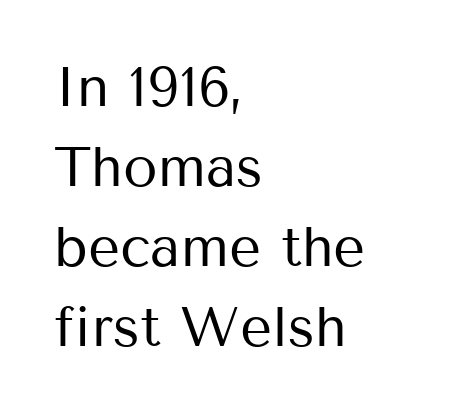
Each new line begins a customary step beneath the previous one. Unlike a traditional serif, this face leaves its strokes unadorned. The letters sit at their default tracking, neither squeezed nor spread. The letters stand upright; this is a roman face.
